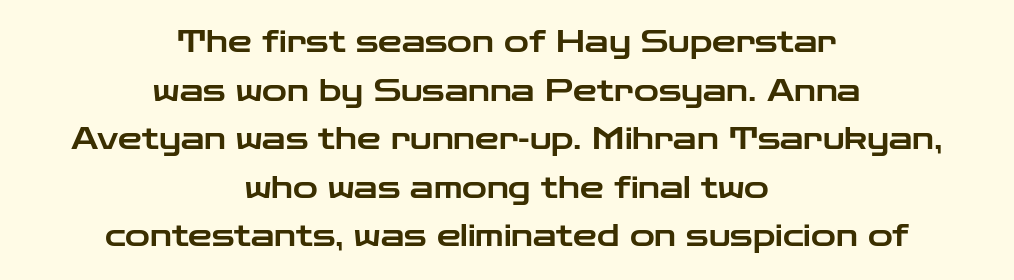
The image shows 30 px wide sans-serif type, upright; set centered, normal line spacing (1.62x), normal letter spacing, not underlined; low stroke contrast and a medium x-height.
